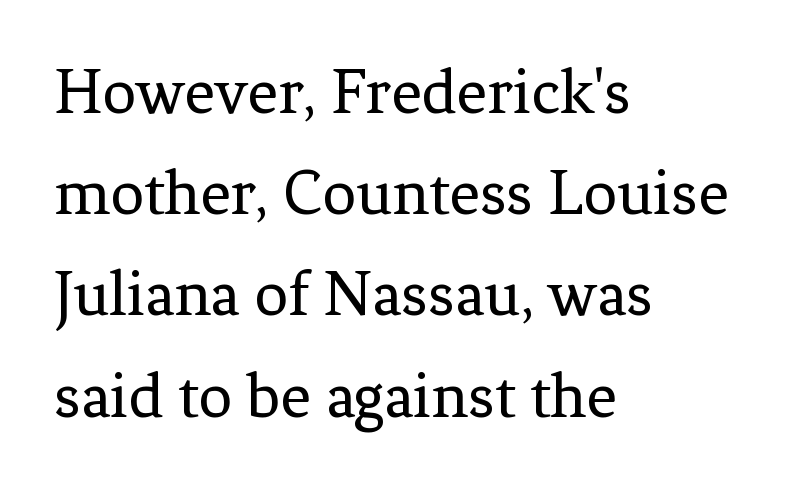
Does the type have serifs? Yes, each stem ends in a small foot. Successive baselines arrive at the customary interval. Stroke mass is kept to a normal reading level or below. Character widths vary here, with narrow letters taking less room than wide ones. Clear beneath every line of the passage.
